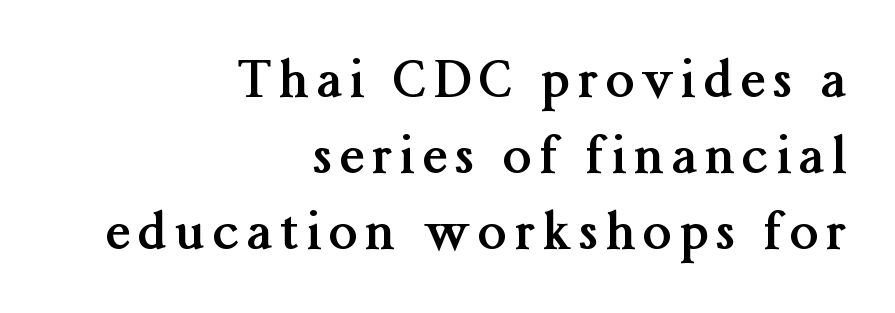
{"serif": "yes", "italic": "no", "bold": "yes", "weight": "semibold", "width": "normal", "stroke_contrast": "medium", "x_height": "medium", "monospaced": "no", "underline": "no", "align": "right", "line_spacing": "normal", "line_spacing_ratio": 1.49, "glyph_px": 51}
